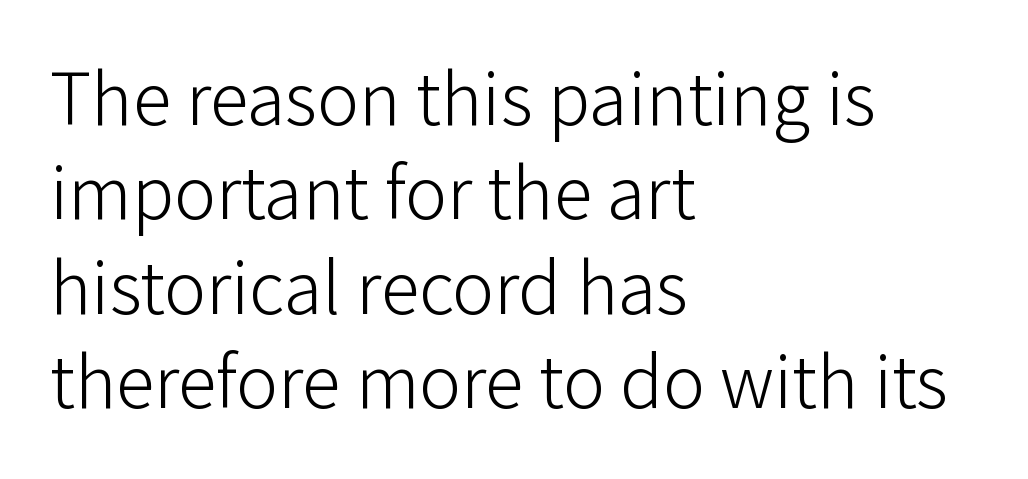
Q: Is the text bold? A: No.
Q: Is the text italic (slanted)? A: No, it is upright.
Q: Is the typeface a serif or a sans-serif typeface? A: Sans-serif.
Q: Is the text underlined? A: No.
Q: How is the paragraph aligned? A: Left-aligned.
Q: Is the spacing between letters normal or unusually wide? A: Normal.
Q: Width (condensed, normal, or wide)? A: Normal.
Q: Stroke contrast? A: Low.
Q: x-height? A: Medium.
Q: Monospaced? A: No.
